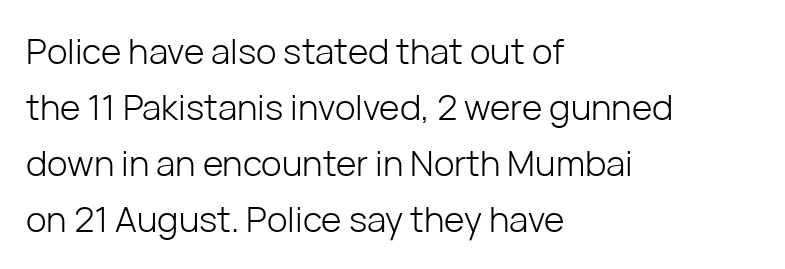
Q: Is the text bold? A: No.
Q: Is the text italic (slanted)? A: No, it is upright.
Q: Is the typeface a serif or a sans-serif typeface? A: Sans-serif.
Q: Is the text underlined? A: No.
Q: How is the paragraph aligned? A: Left-aligned.
Q: Is the spacing between letters normal or unusually wide? A: Normal.
Q: Is the spacing between lines tight, normal or loose? A: Normal.
Q: Width (condensed, normal, or wide)? A: Normal.
Q: Stroke contrast? A: Low.
Q: x-height? A: Medium.
Q: Monospaced? A: No.
